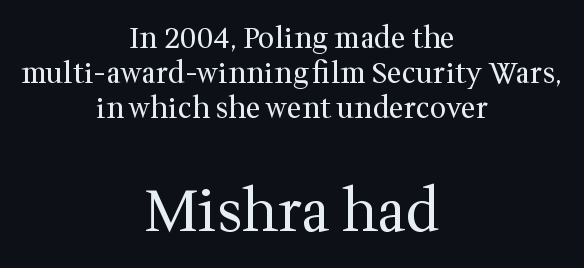
{"serif": "yes", "italic": "no", "bold": "no", "weight": "regular", "width": "normal", "stroke_contrast": "medium", "x_height": "medium", "monospaced": "no", "underline": "no", "align": "center", "line_spacing_ratio": 1.2, "letter_spacing": "normal", "letter_spacing_em": 0.0, "larger_block": "second", "size_ratio": 2.0, "glyph_px": 58}
